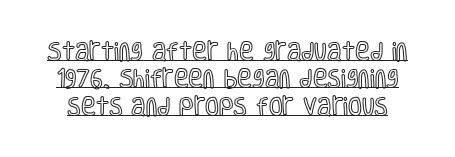
Q: Is the text italic (slanted)? A: No, it is upright.
Q: Is the text underlined? A: Yes.
Q: Is the spacing between letters normal or unusually wide? A: Normal.
Q: Is the spacing between lines tight, normal or loose? A: Normal.
